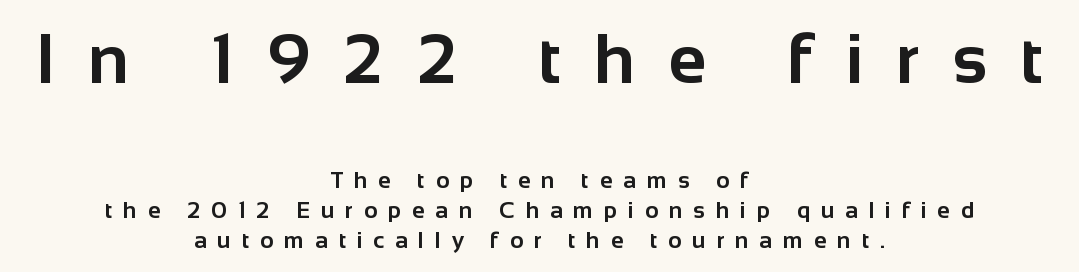
The emphasis by scale lands on block number one, above. Quick note: not italic, upright. Neither beginnings nor endings align; midpoints do. Rule under the text: the space is simply empty.
